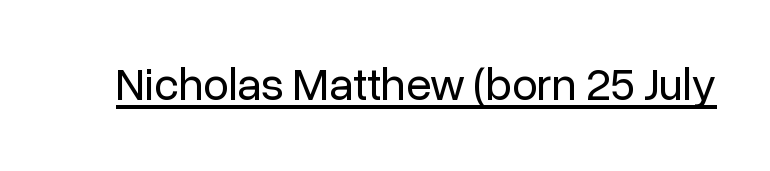
The image shows 46 px regular-weight sans-serif type, upright; set normal letter spacing, underlined; low stroke contrast and a medium x-height.
